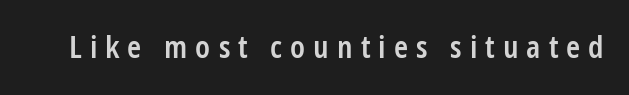
Note: no serifs on the glyphs. The passage shown is typed in a proportional face where columns would drift. Type without underlining. A fair bit of extra ink — the face is semibold, not bold.
